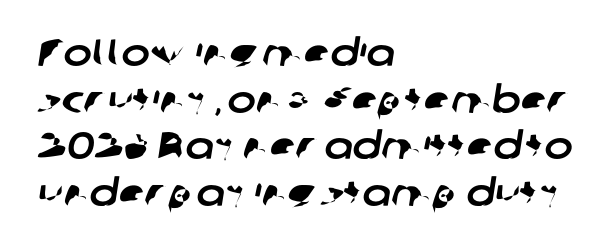
Q: Is the typeface a serif or a sans-serif typeface? A: Sans-serif.
Q: Is the text underlined? A: No.
Q: How is the paragraph aligned? A: Left-aligned.
Q: Is the spacing between letters normal or unusually wide? A: Normal.
Q: Width (condensed, normal, or wide)? A: Normal.
Q: Stroke contrast? A: Low.
Q: x-height? A: Medium.
Q: Monospaced? A: No.
